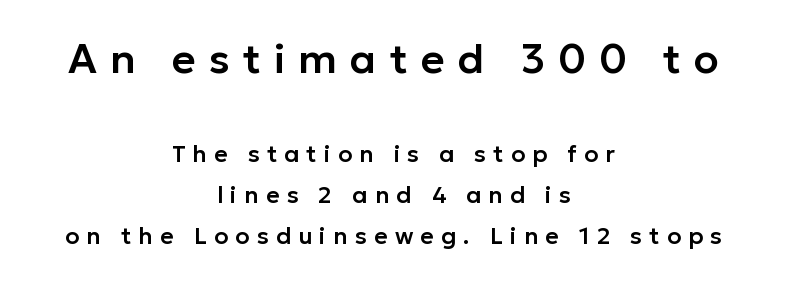
The image shows 41 px sans-serif type, upright; set centered, line spacing 1.78x, unusually wide letter spacing (+0.32 em), not underlined; the first (top) block is 1.78x larger; low stroke contrast and a medium x-height.
